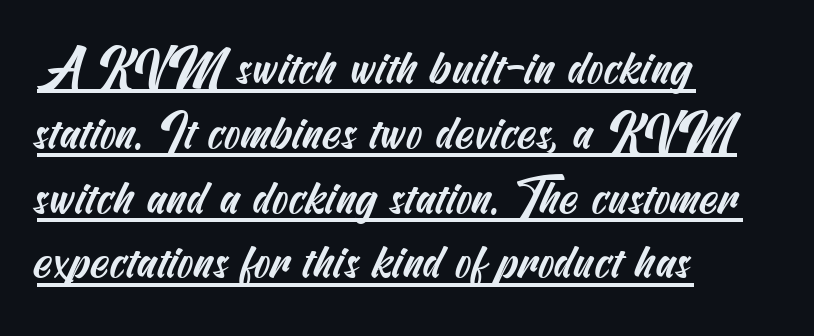
Q: Is the typeface a serif or a sans-serif typeface? A: Sans-serif.
Q: Is the text underlined? A: Yes.
Q: How is the paragraph aligned? A: Left-aligned.
Q: Is the spacing between letters normal or unusually wide? A: Normal.
Q: Is the spacing between lines tight, normal or loose? A: Normal.
Q: Width (condensed, normal, or wide)? A: Condensed.
Q: Stroke contrast? A: Medium.
Q: x-height? A: Small.
